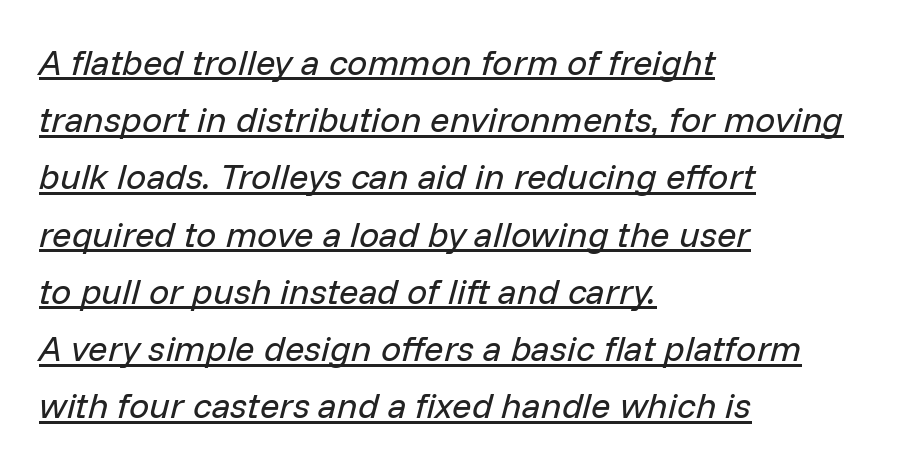
The weight tops out at a normal text grade. A typesetter would call this zero additional tracking. The passage shown leans; its letterforms are oblique. This rendering features underlined lettering.
